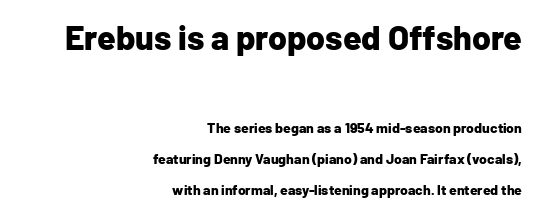
Q: Is the text bold? A: Yes.
Q: Is the text italic (slanted)? A: No, it is upright.
Q: Is the typeface a serif or a sans-serif typeface? A: Sans-serif.
Q: Is the text underlined? A: No.
Q: How is the paragraph aligned? A: Right-aligned.
Q: Is the spacing between letters normal or unusually wide? A: Normal.
Q: Is the spacing between lines tight, normal or loose? A: Loose.
Q: Which block of text is set in a larger size, the first (top) or the second (bottom)? A: The first (top) one.
Q: Width (condensed, normal, or wide)? A: Normal.
Q: Stroke contrast? A: Low.
Q: x-height? A: Medium.
Q: Monospaced? A: No.
